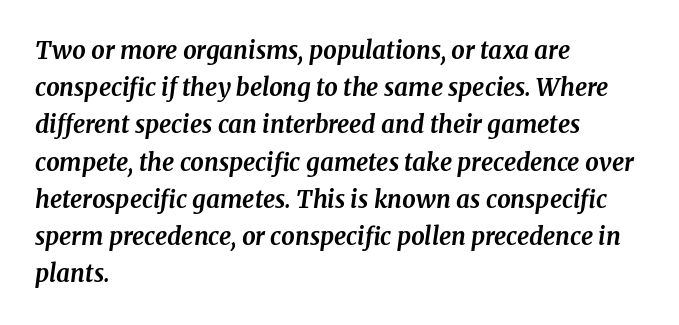
{"italic": "yes", "lean": "right", "slant_degrees": 8, "bold": "yes", "underline": "no", "align": "left", "line_spacing": "normal", "line_spacing_ratio": 1.55, "letter_spacing": "normal", "letter_spacing_em": 0.0, "glyph_px": 24}
